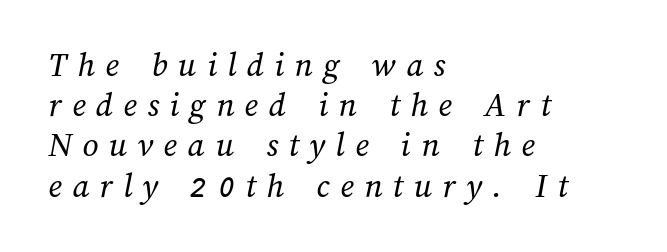
{"bold": "no", "weight": "regular", "width": "normal", "stroke_contrast": "medium", "x_height": "medium", "monospaced": "no", "underline": "no", "align": "left", "line_spacing": "tight", "line_spacing_ratio": 1.15, "letter_spacing": "wide", "letter_spacing_em": 0.3, "glyph_px": 35}
